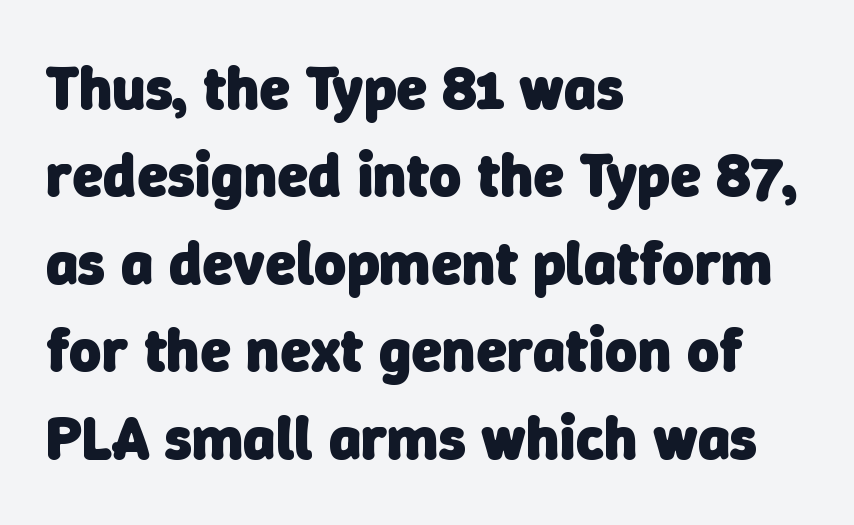
Q: Is the text bold? A: Yes.
Q: Is the typeface a serif or a sans-serif typeface? A: Sans-serif.
Q: Is the text underlined? A: No.
Q: How is the paragraph aligned? A: Left-aligned.
Q: Is the spacing between letters normal or unusually wide? A: Normal.
Q: Is the spacing between lines tight, normal or loose? A: Normal.
Q: Width (condensed, normal, or wide)? A: Normal.
Q: Stroke contrast? A: Low.
Q: x-height? A: Medium.
Q: Monospaced? A: No.
